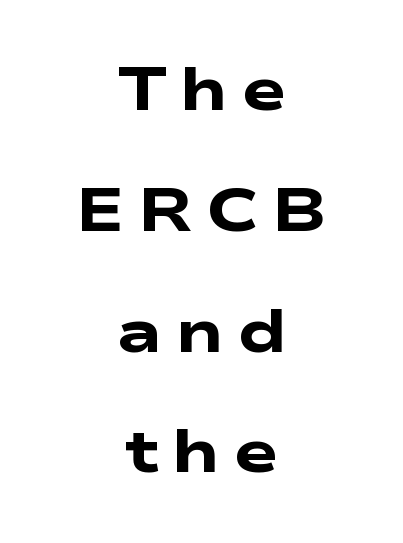
Q: Is the text bold? A: Yes.
Q: Is the typeface a serif or a sans-serif typeface? A: Sans-serif.
Q: Is the text underlined? A: No.
Q: How is the paragraph aligned? A: Centered.
Q: Is the spacing between letters normal or unusually wide? A: Unusually wide.
Q: Is the spacing between lines tight, normal or loose? A: Loose.
Q: Width (condensed, normal, or wide)? A: Wide.
Q: Stroke contrast? A: Low.
Q: x-height? A: Medium.
Q: Monospaced? A: No.
